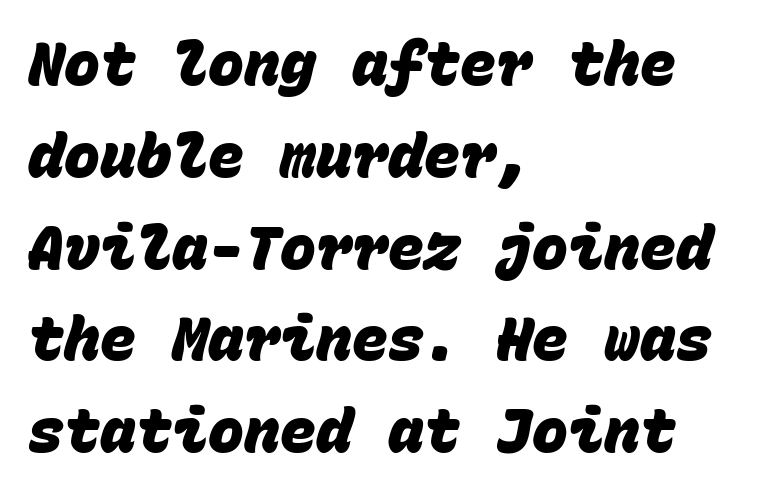
The image shows 60 px heavy sans-serif type, monospaced; set left-aligned, normal line spacing (1.53x), normal letter spacing, not underlined; low stroke contrast and a large x-height.
